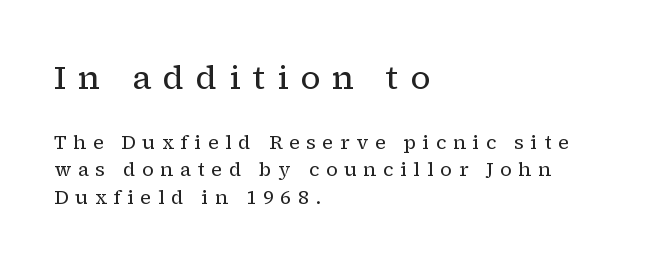
The image shows 33 px regular-weight serif type, upright; set left-aligned, normal line spacing (1.46x), unusually wide letter spacing (+0.35 em), not underlined; the first (top) block is 1.74x larger; low stroke contrast and a medium x-height.
